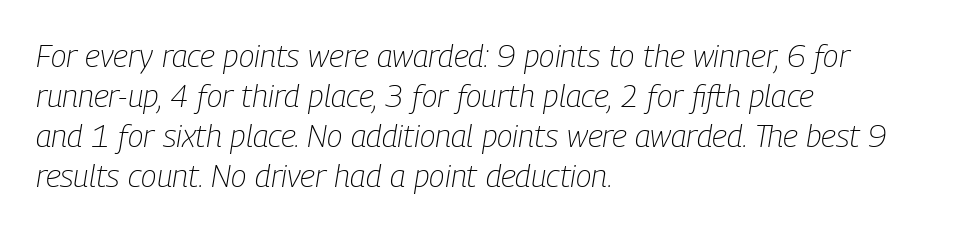
Q: Is the text bold? A: No.
Q: Is the text italic (slanted)? A: Yes, it leans right by about 9 degrees.
Q: Is the text underlined? A: No.
Q: How is the paragraph aligned? A: Left-aligned.
Q: Is the spacing between letters normal or unusually wide? A: Normal.
Q: Is the spacing between lines tight, normal or loose? A: Normal.
Q: Width (condensed, normal, or wide)? A: Condensed.
Q: Stroke contrast? A: Low.
Q: x-height? A: Medium.
Q: Monospaced? A: No.
